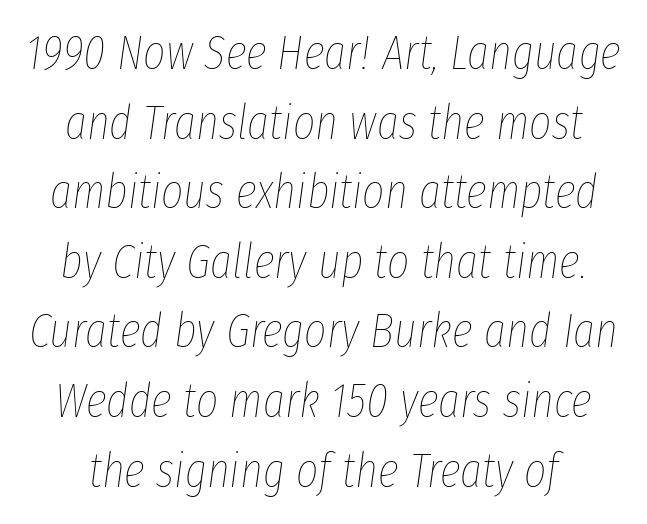
Quick note: underline off. Stems here are at most as thick as an everyday book face. Is this a fixed-width face? No — the glyphs have proportional, varying widths. The designer left line spacing at the default. Looking at the ascenders, they clearly lean.
